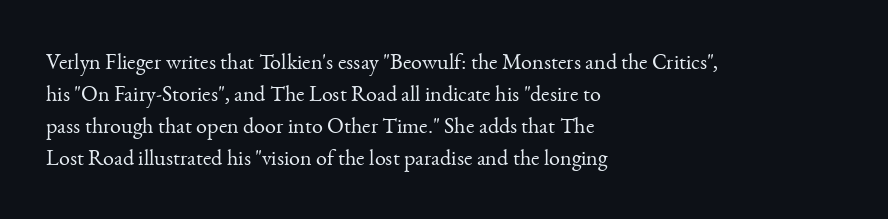
The image shows 22 px text type, upright; set left-aligned, normal line spacing (1.46x), normal letter spacing, not underlined.
